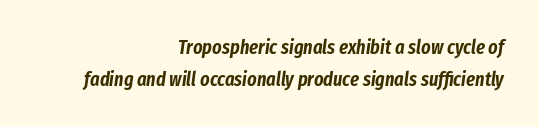
Q: Is the text italic (slanted)? A: Yes, it leans right by about 8 degrees.
Q: Is the text underlined? A: No.
Q: How is the paragraph aligned? A: Right-aligned.
Q: Is the spacing between letters normal or unusually wide? A: Normal.
Q: Is the spacing between lines tight, normal or loose? A: Normal.
